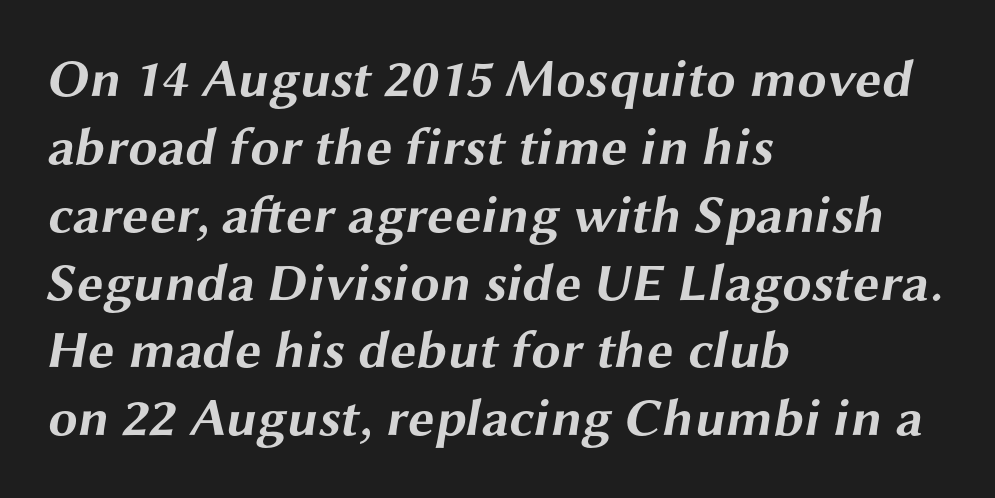
Do the characters align in a grid? No, the font is proportional. The foot of each line stays bare and open. Each glyph is drawn with heavy, bold strokes. Are there feet on the stems? There aren't — it's a sans. Characters follow at the spacing the type designer built in. Baseline-to-baseline distance is the conventional proportion of letter height.
